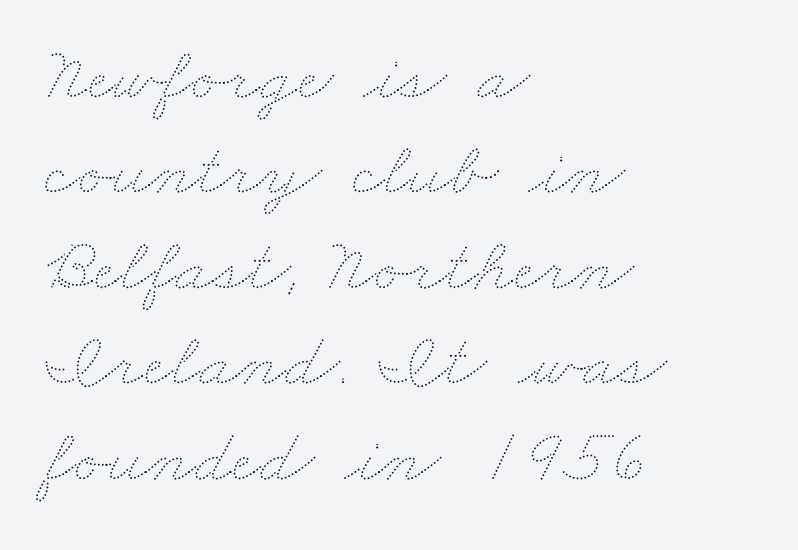
Q: Is the text bold? A: No.
Q: Is the text underlined? A: No.
Q: How is the paragraph aligned? A: Left-aligned.
Q: Is the spacing between letters normal or unusually wide? A: Normal.
Q: Width (condensed, normal, or wide)? A: Wide.
Q: Stroke contrast? A: Medium.
Q: x-height? A: Small.
Q: Monospaced? A: No.
